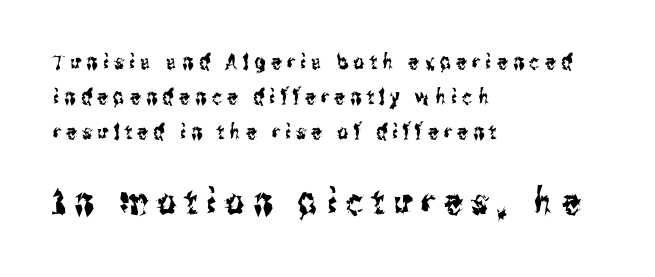
The image shows 36 px condensed sans-serif type, upright; set left-aligned, normal line spacing (1.67x), unusually wide letter spacing (+0.26 em), not underlined; the second (bottom) block is 1.71x larger; medium stroke contrast and a medium x-height.
